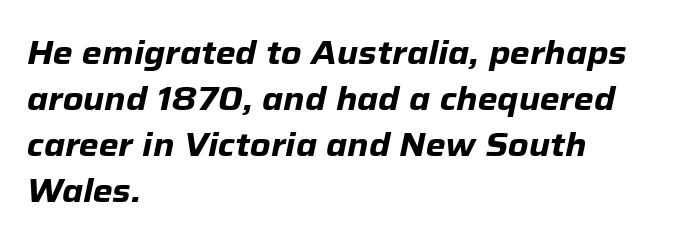
Short and long lines alike share a common starting point at left. In terms of letterspacing, this is plain default setting. The block of text has a typical density, with ordinary space between rows. The letters advance in unequal steps, a hallmark of proportional type.
